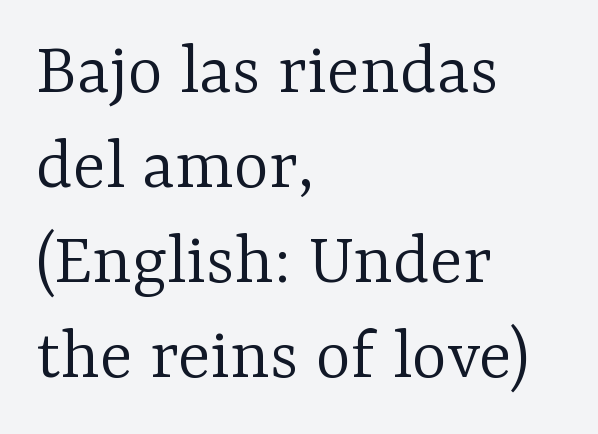
This rendering employs a face with finishing strokes, i.e., a serif. The space beneath each line is pristine and unruled. Posture: upright roman. The type is set solid horizontally, with unmodified tracking.
